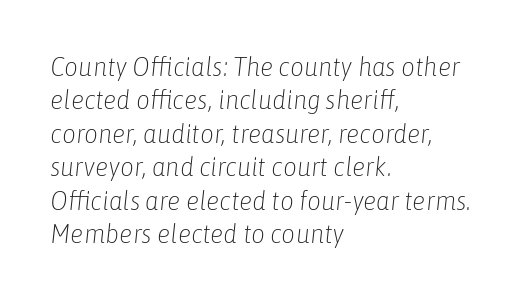
The words here are not underlined. Yep, that's italic — everything's leaning. Spacing between characters is what you'd get straight out of the box. Weight: regular or lighter. If you drew a ruler down the left edge, every line would touch it.
